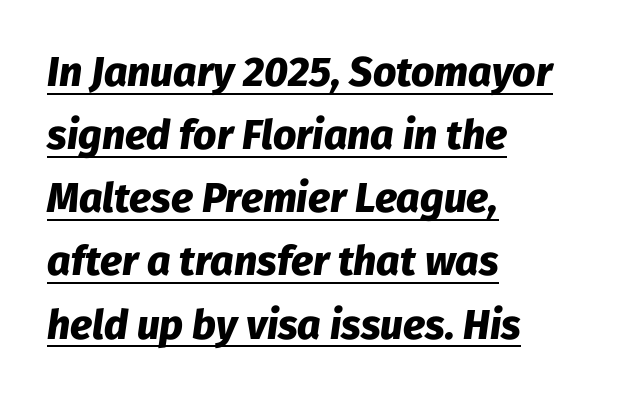
A student would call this left alignment; a typographer would say flush left, rag right. Looking at the ascenders, they clearly lean. Notice how thick the strokes are: this is what a full bold looks like. Think of a printed novel: that variable character pitch is what you see here.
